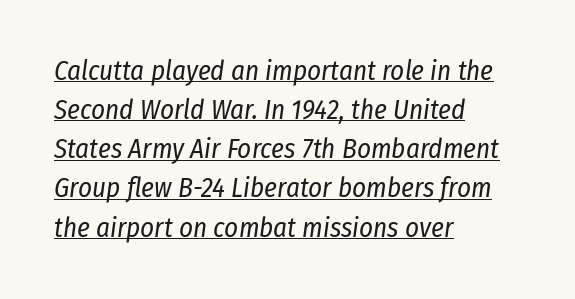
{"italic": "yes", "lean": "right", "slant_degrees": 8, "bold": "no", "underline": "yes", "align": "left", "line_spacing": "normal", "line_spacing_ratio": 1.45, "letter_spacing": "normal", "letter_spacing_em": 0.0, "glyph_px": 27}
